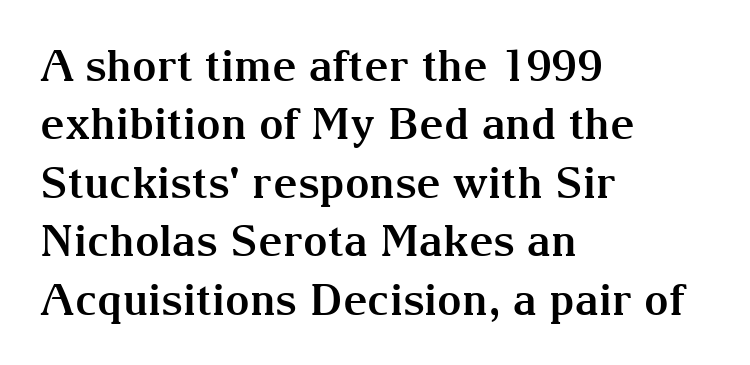
The image shows 43 px bold serif type, upright; set left-aligned, normal line spacing (1.36x), normal letter spacing, not underlined; medium stroke contrast and a medium x-height.
